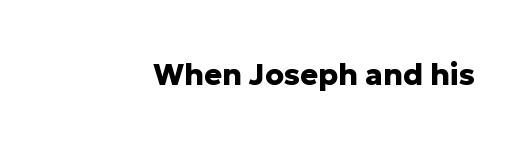
{"serif": "no", "italic": "no", "bold": "yes", "weight": "heavy", "width": "normal", "stroke_contrast": "low", "x_height": "medium", "monospaced": "no", "underline": "no", "letter_spacing": "normal", "letter_spacing_em": 0.0, "glyph_px": 30}
